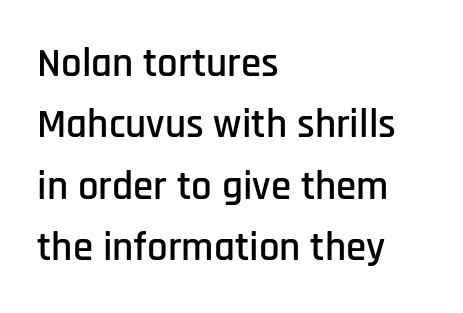
Honestly, there is no underline to notice here at all. Left-aligned paragraph, ragged on the right. A typesetter would label this face a sans. When letters stand straight like this, we call the style roman or upright. In terms of letterspacing, this is plain default setting. Looks like regular typesetting: each glyph gets only the width it needs.
